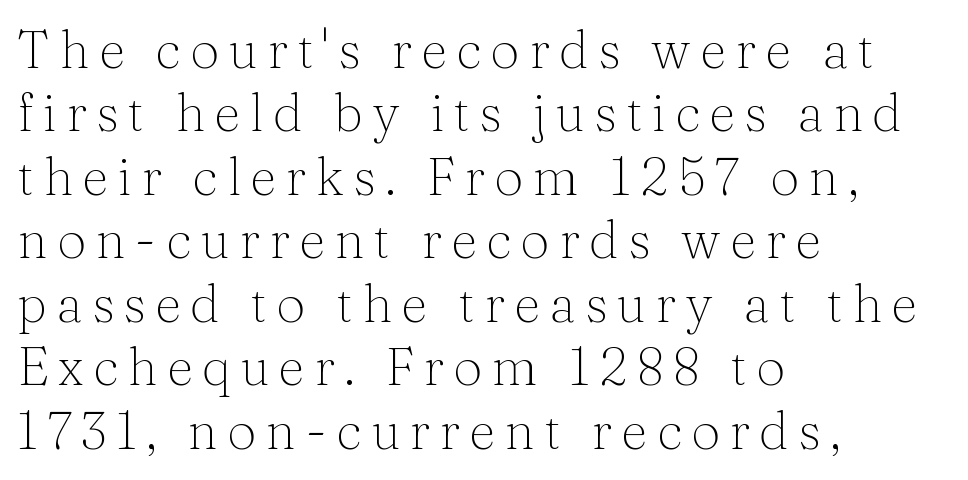
The image shows 52 px thin serif type, upright; set left-aligned, line spacing 1.22x, not underlined; medium stroke contrast and a medium x-height.
